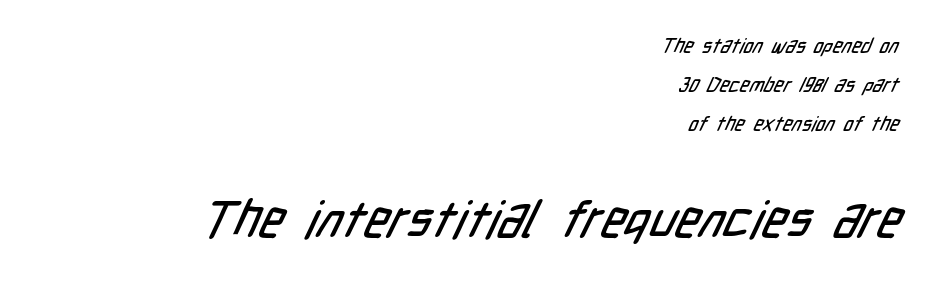
Characters follow at the spacing the type designer built in. Note the varied advance widths — an 'i' is clearly narrower than an 'm'. Horizontal alignment here is rightward, an uncommon choice for prose. How would I describe the line gaps? Wide and relaxed. The font family rendered here belongs to the sans-serif group. A clean baseline with only descenders dipping below it.
